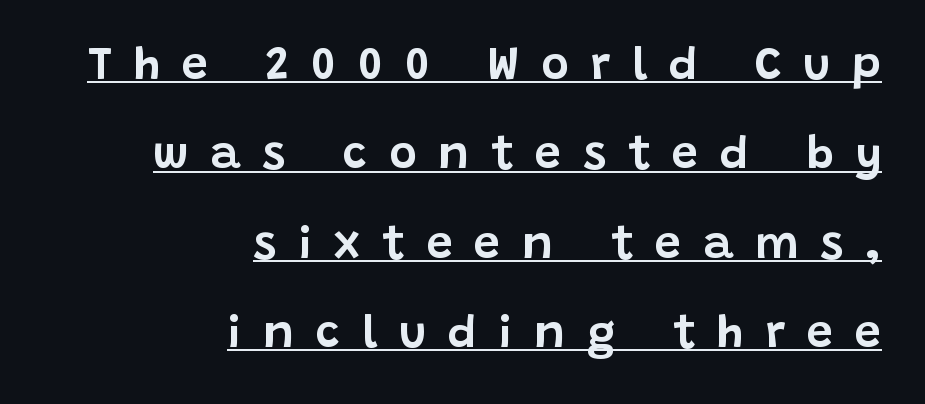
The paragraph shown leans on its right margin. You could only call the tracking loose — the letters float apart. The type family on display is of the sans-serif kind. In designer terms, the underline attribute is active on this setting. Think of a printed novel: that variable character pitch is what you see here. How would I describe the line gaps? Wide and relaxed.
